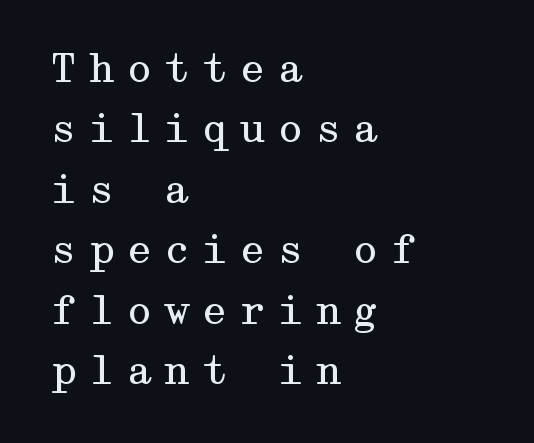
Nothing heavy about these letters — not bold at all. To sum up the face: it has serifs. If you drew a ruler down the left edge, every line would touch it. The passage shown is not underscored anywhere.
